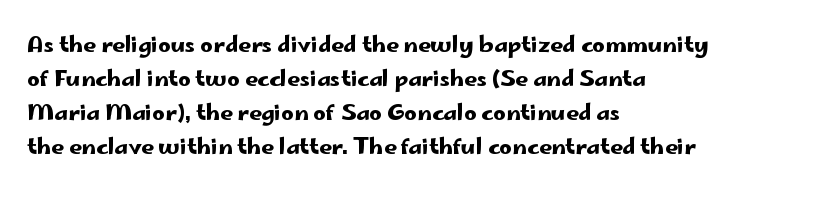
The image shows 22 px text type, upright; set left-aligned, normal line spacing (1.55x), normal letter spacing, not underlined.
